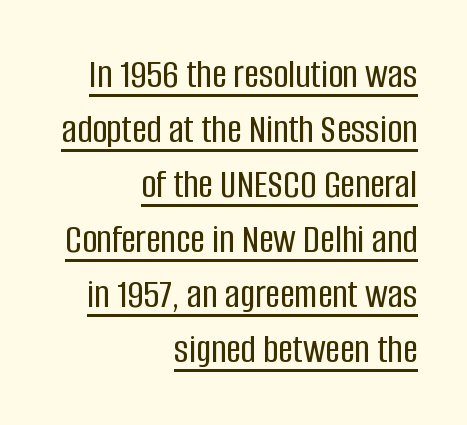
{"serif": "no", "italic": "no", "width": "condensed", "stroke_contrast": "low", "x_height": "large", "monospaced": "no", "underline": "yes", "align": "right", "line_spacing": "normal", "line_spacing_ratio": 1.34, "letter_spacing": "normal", "letter_spacing_em": 0.0, "glyph_px": 41}
